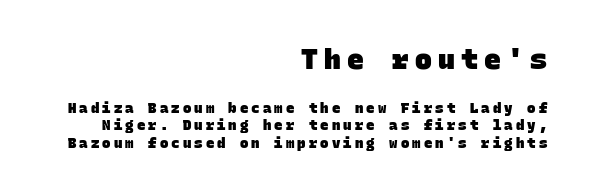
Q: Is the text bold? A: Yes.
Q: Is the typeface a serif or a sans-serif typeface? A: Sans-serif.
Q: Is the text underlined? A: No.
Q: How is the paragraph aligned? A: Right-aligned.
Q: Is the spacing between letters normal or unusually wide? A: Unusually wide.
Q: Which block of text is set in a larger size, the first (top) or the second (bottom)? A: The first (top) one.
Q: Width (condensed, normal, or wide)? A: Normal.
Q: Stroke contrast? A: Low.
Q: x-height? A: Large.
Q: Monospaced? A: Yes.
